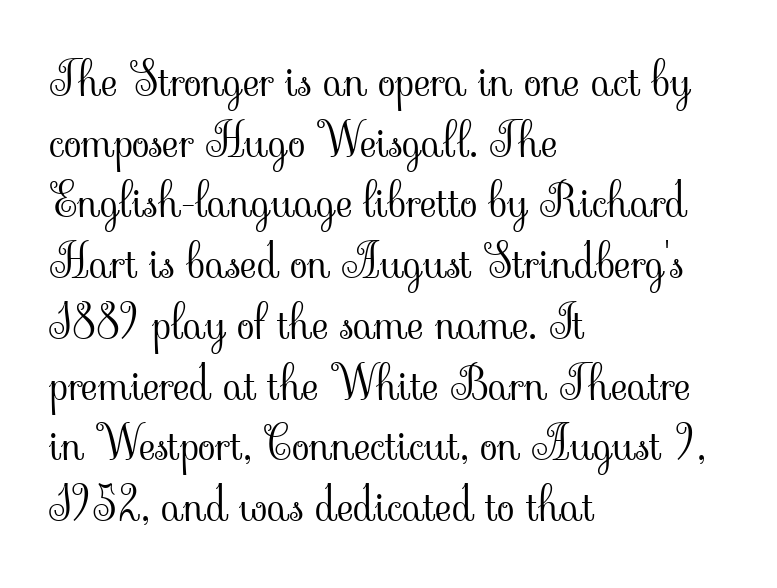
Beneath every word, the page is bare. Each word holds together tightly as a unit, with standard inter-letter gaps. A student would call this left alignment; a typographer would say flush left, rag right. These lines are rendered in a variable-pitch font. Are there feet on the stems? There are — it's a serif.
